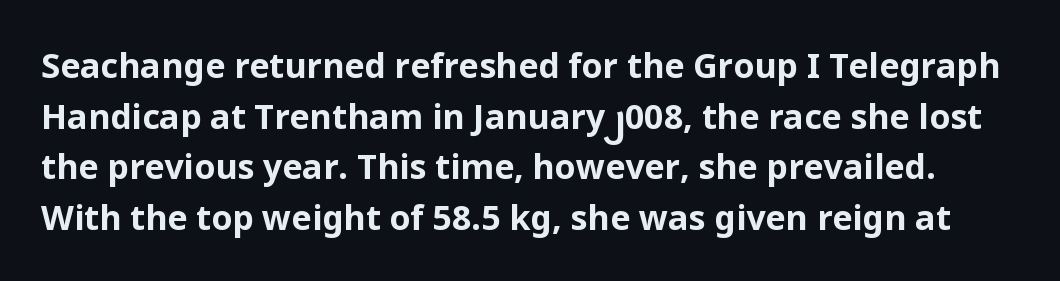
A sans-serif font was chosen for this passage. Compared with typical paragraphs, the rows here are spaced about the same. Notice how the stems are strictly vertical — no italics here. Caption: bold face, heavy strokes. Each letter keeps its own natural width here, so spacing adapts to shape.
